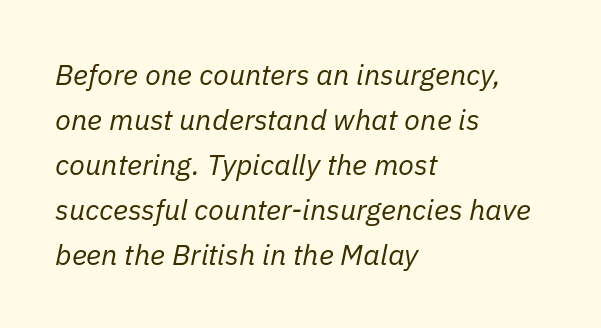
{"italic": "yes", "lean": "right", "slant_degrees": 11, "bold": "no", "weight": "regular", "width": "normal", "stroke_contrast": "low", "x_height": "medium", "monospaced": "no", "underline": "no", "align": "left", "line_spacing": "normal", "line_spacing_ratio": 1.55, "letter_spacing": "normal", "letter_spacing_em": 0.0, "glyph_px": 29}
